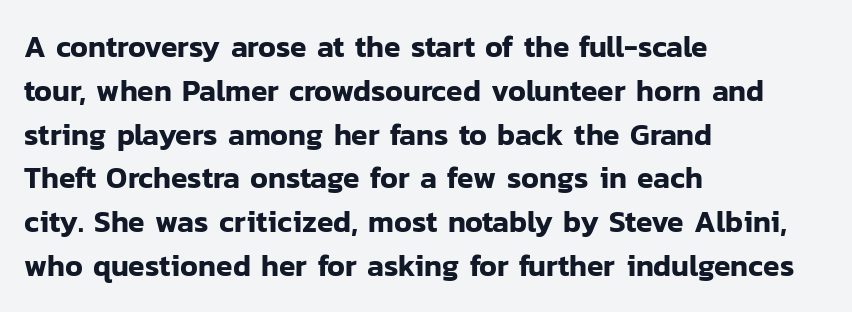
The letterforms sit shoulder to shoulder at normal distance. Is there any slant? The stems are plumb. Each row of text sits above clean, open space. Does the copy run flush right? No — it runs flush left. Regarding leading, the lines here are spaced in the standard way.
